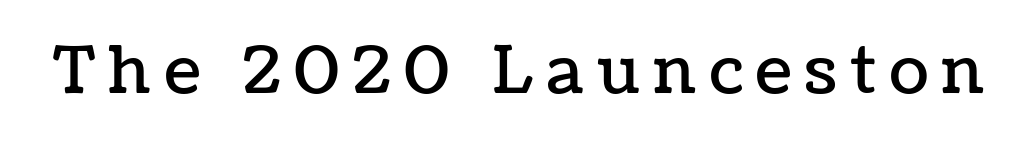
Q: Is the text italic (slanted)? A: No, it is upright.
Q: Is the text underlined? A: No.
Q: Is the spacing between letters normal or unusually wide? A: Unusually wide.
Q: Width (condensed, normal, or wide)? A: Normal.
Q: Stroke contrast? A: Low.
Q: x-height? A: Medium.
Q: Monospaced? A: No.
